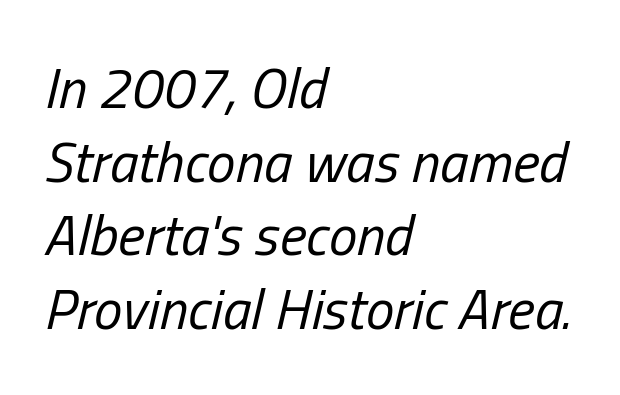
Nobody drew a line under any word here. The passage is arranged the way most books set body copy — flush left. The letters are slanted; this is an italic face. Students, observe: this is what conventionally led text looks like.
